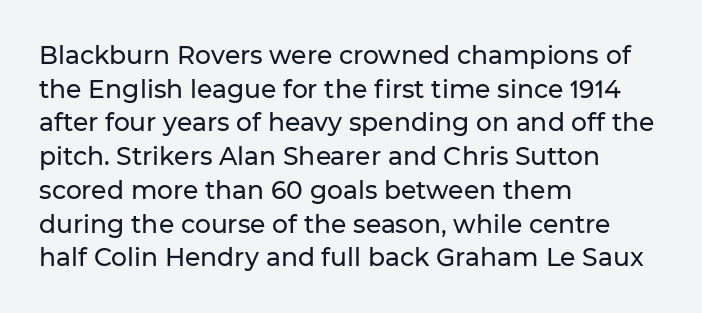
Caption: multi-line text, flush left, ragged right. The font's upright variant was chosen for this text. What stands out about the letter spacing? Nothing — it is the standard amount. Has an underline been added? It has not. This block has exactly the height ordinary leading produces.
